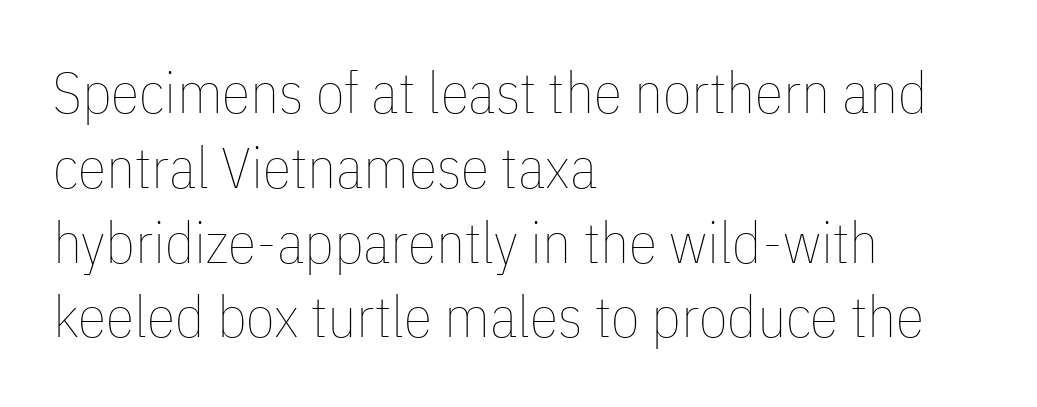
{"italic": "no", "bold": "no", "weight": "thin", "width": "condensed", "stroke_contrast": "low", "x_height": "medium", "monospaced": "no", "underline": "no", "align": "left", "line_spacing": "normal", "line_spacing_ratio": 1.29, "letter_spacing": "normal", "letter_spacing_em": 0.0, "glyph_px": 58}
